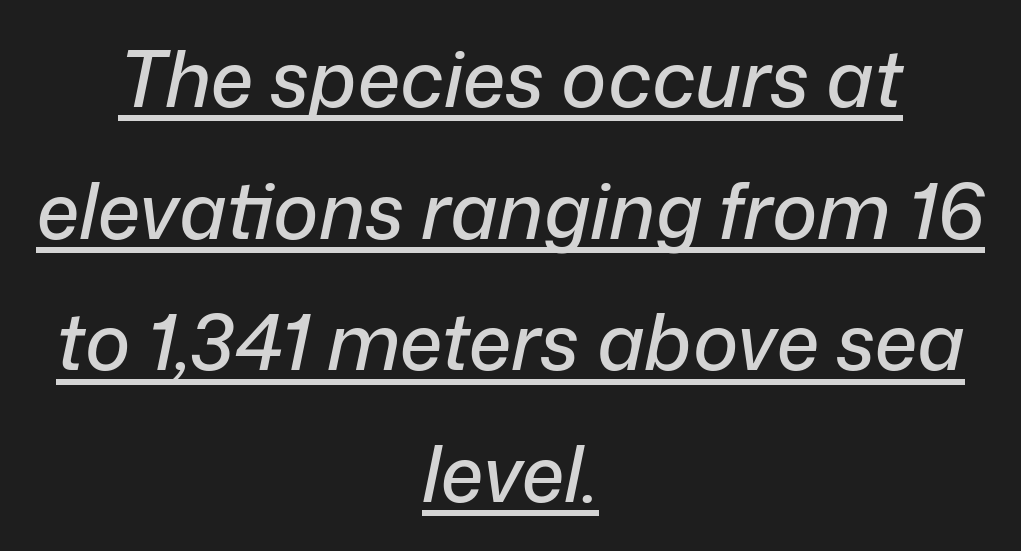
Q: Is the text italic (slanted)? A: Yes, it leans right by about 12 degrees.
Q: Is the text underlined? A: Yes.
Q: How is the paragraph aligned? A: Centered.
Q: Is the spacing between letters normal or unusually wide? A: Normal.
Q: Width (condensed, normal, or wide)? A: Normal.
Q: Stroke contrast? A: Low.
Q: x-height? A: Medium.
Q: Monospaced? A: No.
